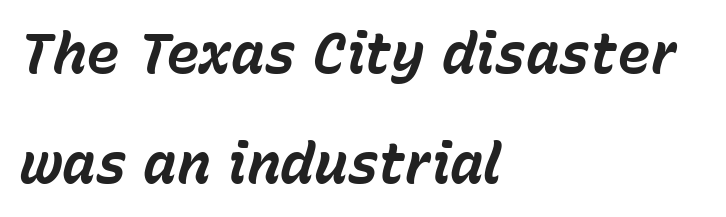
Observe the lean: these are italic letterforms. These lines are rendered in a variable-pitch font. In terms of weight, the rendering is a true, heavy bold. The block of text is sparse from top to bottom, with ample space between rows.
